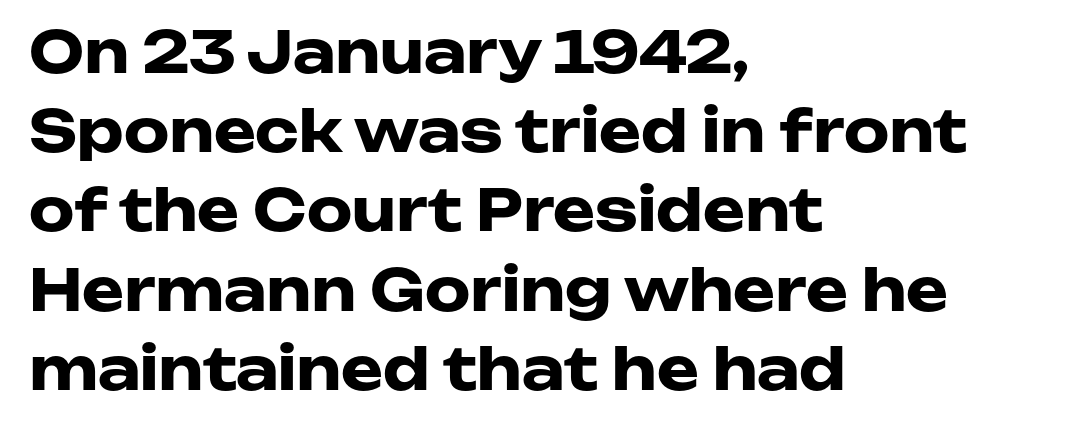
Q: Is the text bold? A: Yes.
Q: Is the text italic (slanted)? A: No, it is upright.
Q: Is the typeface a serif or a sans-serif typeface? A: Sans-serif.
Q: Is the text underlined? A: No.
Q: How is the paragraph aligned? A: Left-aligned.
Q: Is the spacing between letters normal or unusually wide? A: Normal.
Q: Is the spacing between lines tight, normal or loose? A: Normal.
Q: Width (condensed, normal, or wide)? A: Wide.
Q: Stroke contrast? A: Low.
Q: x-height? A: Medium.
Q: Monospaced? A: No.
